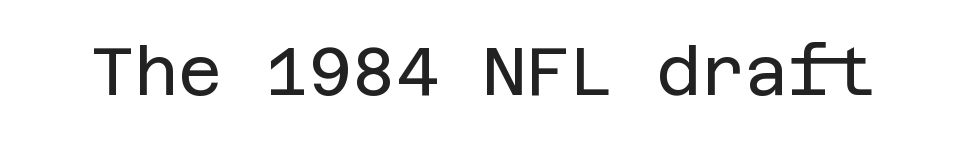
The image shows 67 px regular-weight sans-serif type, upright; set normal letter spacing, not underlined; low stroke contrast and a large x-height.
